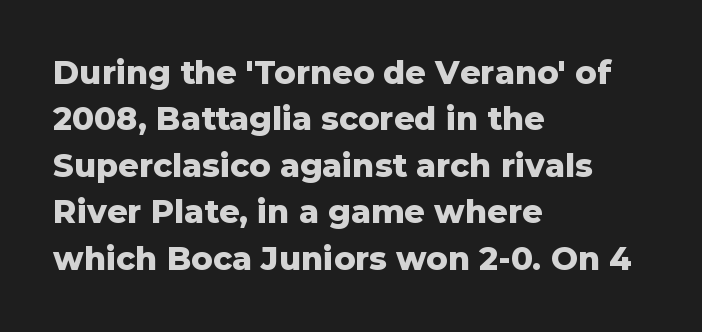
The image shows 32 px heavy sans-serif type, upright; set left-aligned, normal line spacing (1.45x), normal letter spacing, not underlined; low stroke contrast and a medium x-height.
